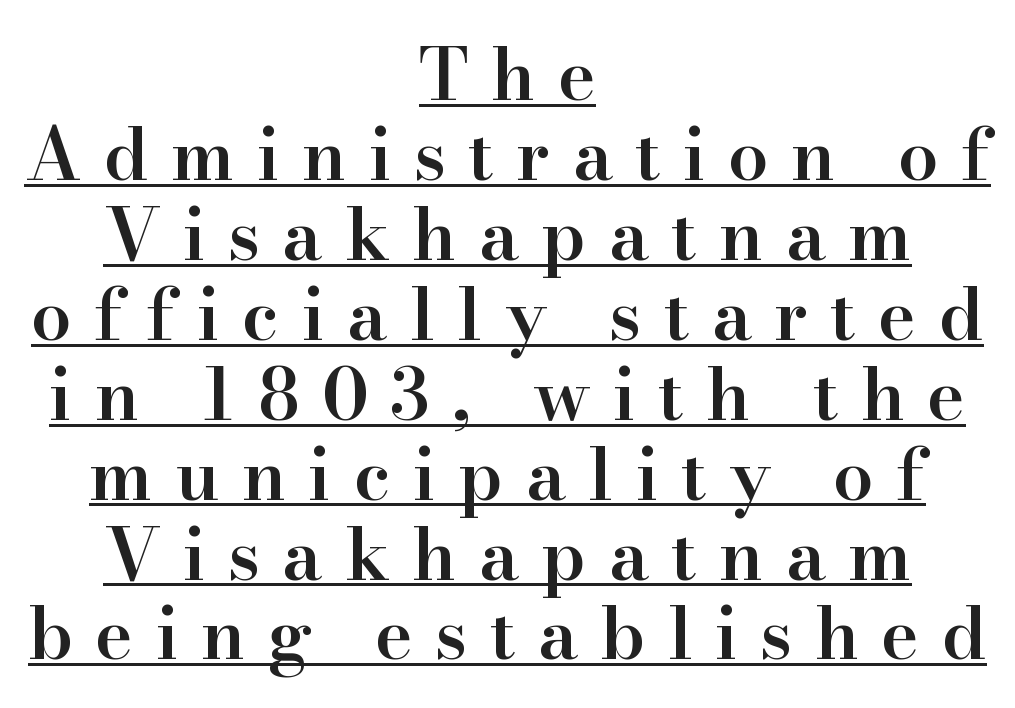
Caption: multi-line text, centered on the measure. The lettering holds an erect, upright posture throughout. Substantial extra tracking has been applied to these lines. Underlined type. Serif or sans? Serif — the stroke terminals have little feet.
